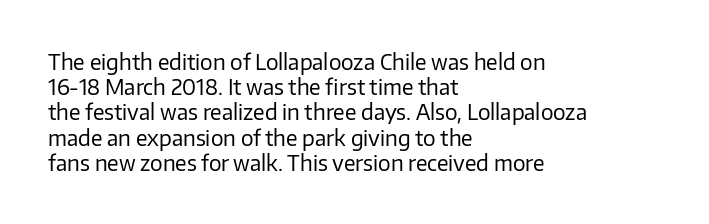
The image shows 21 px text type, upright; set left-aligned, line spacing 1.2x, normal letter spacing, not underlined.
